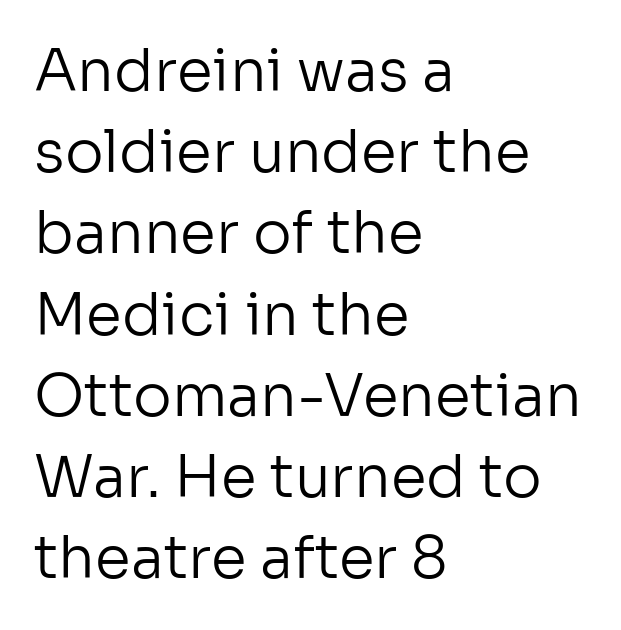
{"serif": "no", "italic": "no", "bold": "no", "weight": "regular", "width": "normal", "stroke_contrast": "low", "x_height": "medium", "monospaced": "no", "underline": "no", "align": "left", "line_spacing": "normal", "line_spacing_ratio": 1.4, "letter_spacing": "normal", "letter_spacing_em": 0.0, "glyph_px": 58}
